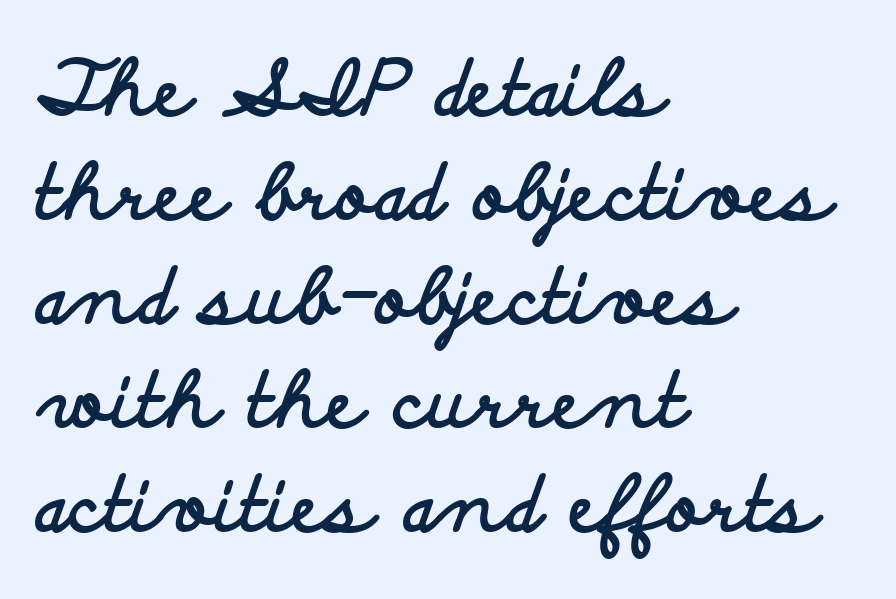
The image shows 76 px bold, wide sans-serif type; set left-aligned, normal line spacing (1.37x), normal letter spacing, not underlined; low stroke contrast and a small x-height.
